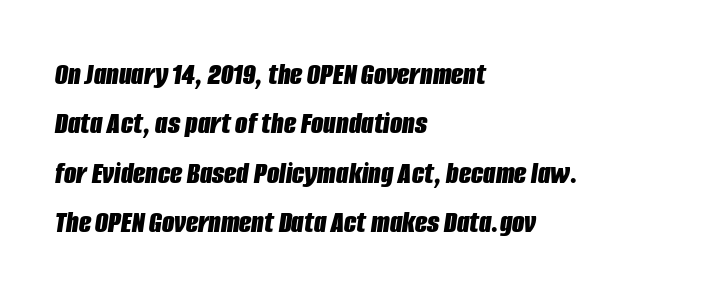
Q: Is the text bold? A: Yes.
Q: Is the text italic (slanted)? A: Yes, it leans right by about 8 degrees.
Q: Is the text underlined? A: No.
Q: How is the paragraph aligned? A: Left-aligned.
Q: Is the spacing between letters normal or unusually wide? A: Normal.
Q: Is the spacing between lines tight, normal or loose? A: Normal.
Q: Width (condensed, normal, or wide)? A: Condensed.
Q: Stroke contrast? A: Low.
Q: x-height? A: Large.
Q: Monospaced? A: No.
